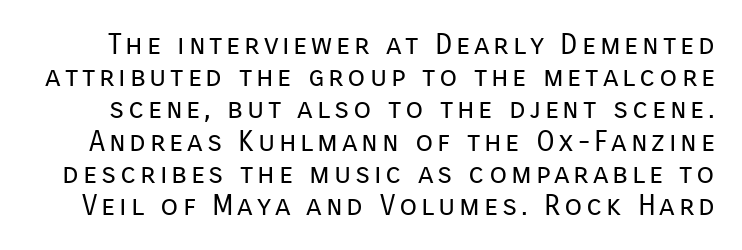
Underlining? Definitely not there. The designer went with a sans here, leaving each stem footless. The font is comparable to plain body text, perhaps lighter. Summary of vertical rhythm: compact, with narrow interline spacing. Character widths vary here, with narrow letters taking less room than wide ones. Nope, not italic — everything's standing straight.
